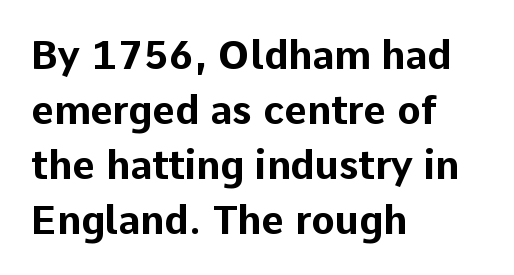
{"serif": "no", "italic": "no", "bold": "yes", "weight": "bold", "width": "normal", "stroke_contrast": "low", "x_height": "medium", "monospaced": "no", "underline": "no", "align": "left", "line_spacing": "normal", "line_spacing_ratio": 1.41, "letter_spacing": "normal", "letter_spacing_em": 0.0, "glyph_px": 39}
